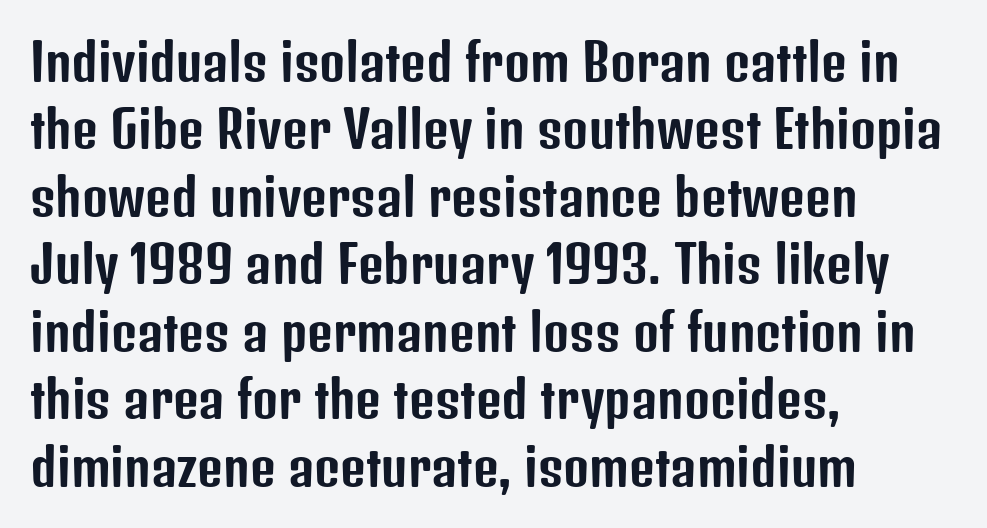
Q: Is the text italic (slanted)? A: No, it is upright.
Q: Is the typeface a serif or a sans-serif typeface? A: Sans-serif.
Q: Is the text underlined? A: No.
Q: How is the paragraph aligned? A: Left-aligned.
Q: Is the spacing between letters normal or unusually wide? A: Normal.
Q: Is the spacing between lines tight, normal or loose? A: Normal.
Q: Width (condensed, normal, or wide)? A: Condensed.
Q: Stroke contrast? A: Low.
Q: x-height? A: Medium.
Q: Monospaced? A: No.
